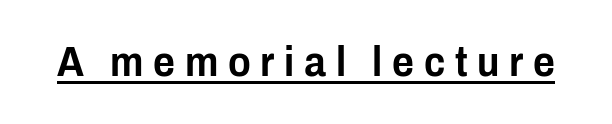
{"serif": "no", "italic": "no", "width": "condensed", "stroke_contrast": "low", "x_height": "medium", "monospaced": "no", "underline": "yes", "letter_spacing": "wide", "letter_spacing_em": 0.23, "glyph_px": 42}
